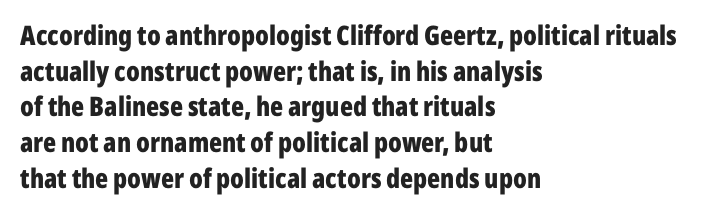
Q: Is the text bold? A: Yes.
Q: Is the text italic (slanted)? A: No, it is upright.
Q: Is the text underlined? A: No.
Q: How is the paragraph aligned? A: Left-aligned.
Q: Is the spacing between letters normal or unusually wide? A: Normal.
Q: Is the spacing between lines tight, normal or loose? A: Normal.
